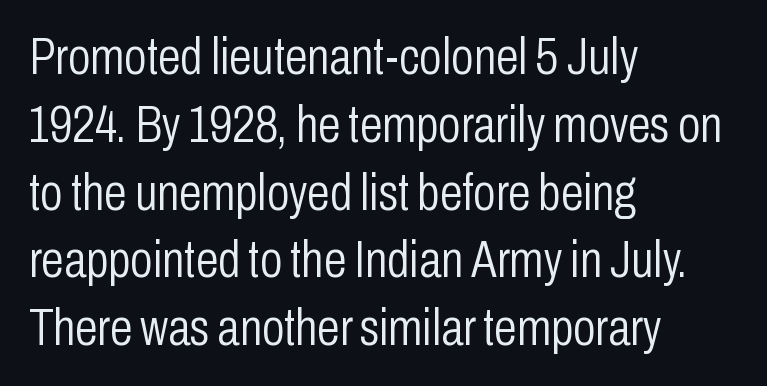
The image shows 51 px light, condensed sans-serif type, upright; set left-aligned, normal line spacing (1.33x), normal letter spacing, not underlined; low stroke contrast and a medium x-height.
